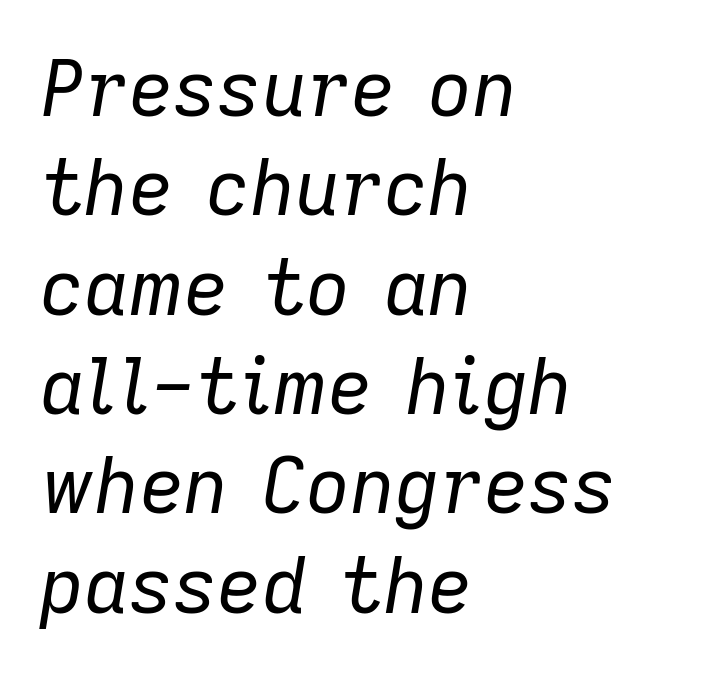
Think of a printed novel: that variable character pitch is what you see here. Ink coverage per letter is moderate at most. Normally led — the rows are evenly, conventionally spaced. The type is set solid horizontally, with unmodified tracking. Italic: yes, the glyphs are oblique.
